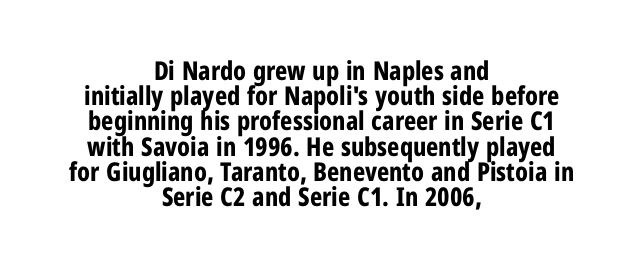
{"italic": "no", "bold": "yes", "underline": "no", "align": "center", "line_spacing": "tight", "line_spacing_ratio": 0.97, "letter_spacing": "normal", "letter_spacing_em": 0.0, "glyph_px": 26}
